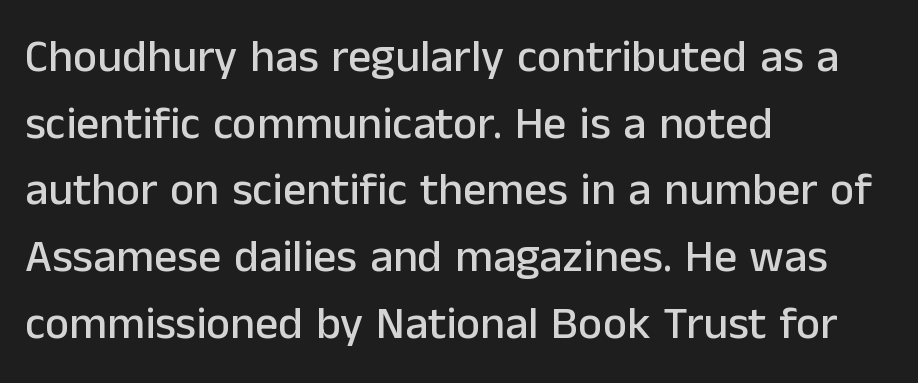
The image shows 46 px sans-serif type, upright; set left-aligned, normal line spacing (1.45x), normal letter spacing, not underlined; low stroke contrast and a medium x-height.
